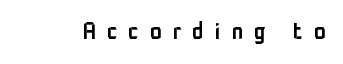
Q: Is the text bold? A: Semi-bold.
Q: Is the text italic (slanted)? A: No, it is upright.
Q: Is the text underlined? A: No.
Q: Is the spacing between letters normal or unusually wide? A: Unusually wide.
